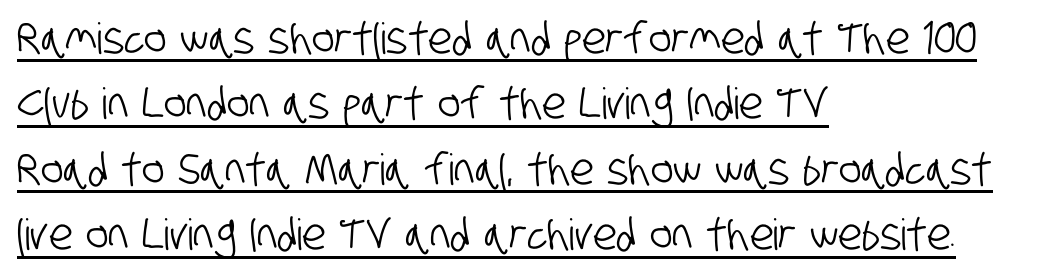
Q: Is the typeface a serif or a sans-serif typeface? A: Sans-serif.
Q: Is the text underlined? A: Yes.
Q: How is the paragraph aligned? A: Left-aligned.
Q: Is the spacing between letters normal or unusually wide? A: Normal.
Q: Is the spacing between lines tight, normal or loose? A: Normal.
Q: Width (condensed, normal, or wide)? A: Condensed.
Q: Stroke contrast? A: Low.
Q: x-height? A: Large.
Q: Monospaced? A: No.
